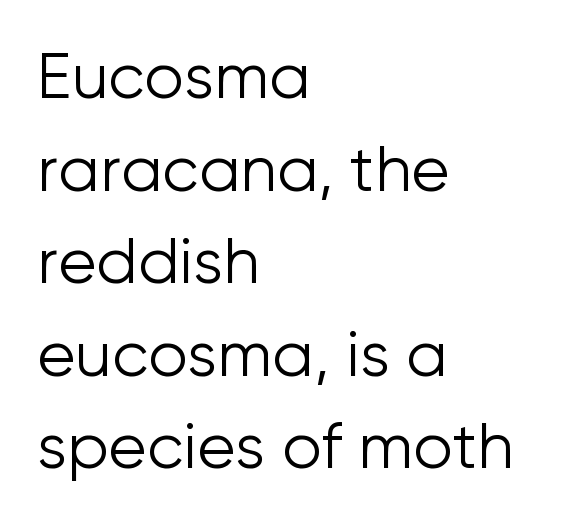
{"serif": "no", "italic": "no", "bold": "no", "weight": "light", "width": "normal", "stroke_contrast": "low", "x_height": "medium", "monospaced": "no", "underline": "no", "align": "left", "line_spacing": "normal", "line_spacing_ratio": 1.47, "letter_spacing": "normal", "letter_spacing_em": 0.0, "glyph_px": 63}
